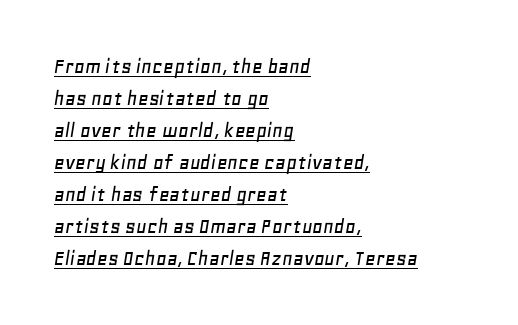
The image shows 23 px text type, italic (leaning right); set left-aligned, normal line spacing (1.39x), normal letter spacing, underlined.
